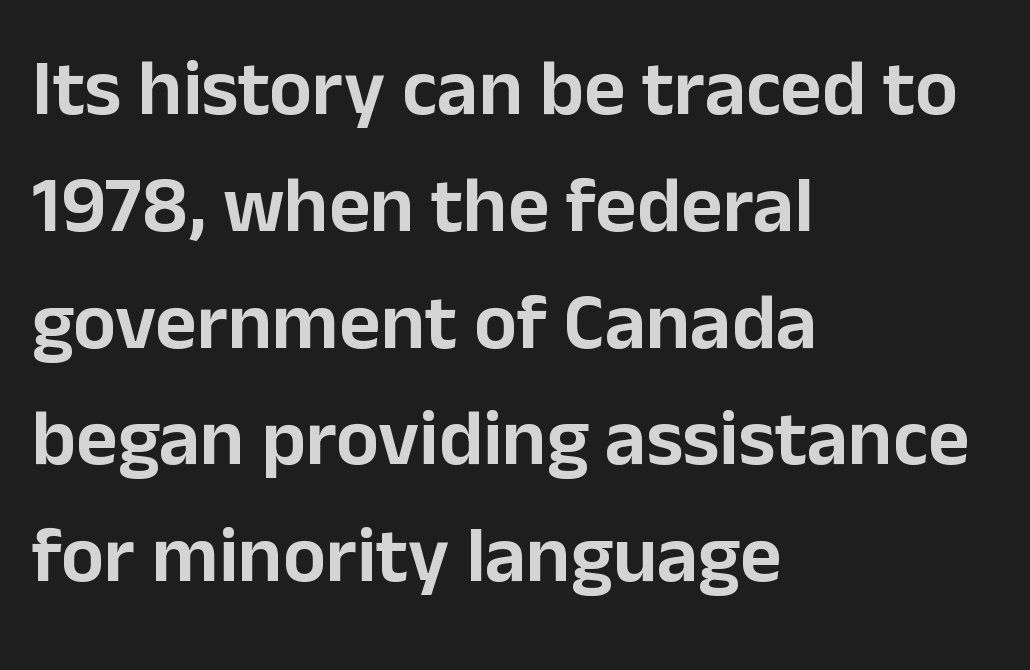
Q: Is the text italic (slanted)? A: No, it is upright.
Q: Is the typeface a serif or a sans-serif typeface? A: Sans-serif.
Q: Is the text underlined? A: No.
Q: How is the paragraph aligned? A: Left-aligned.
Q: Is the spacing between letters normal or unusually wide? A: Normal.
Q: Is the spacing between lines tight, normal or loose? A: Normal.
Q: Width (condensed, normal, or wide)? A: Normal.
Q: Stroke contrast? A: Low.
Q: x-height? A: Medium.
Q: Monospaced? A: No.
